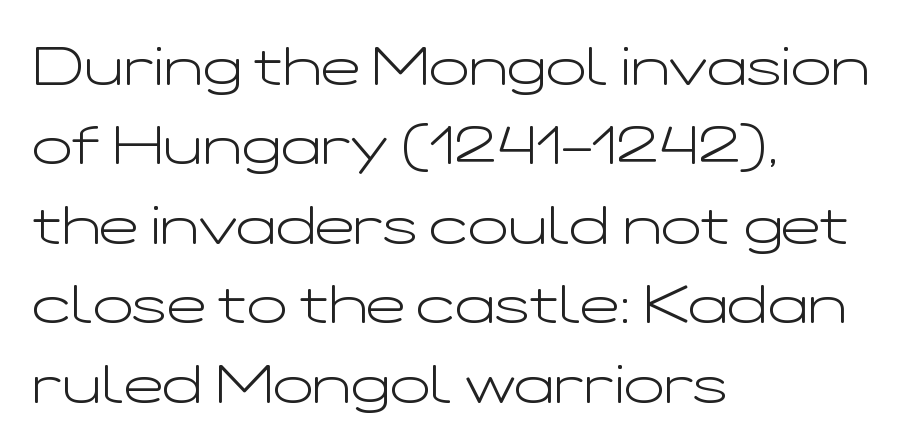
The rag falls on the right side of this text block. Regular leading. Summary of weight: not heavy and not bold. Just letters on the line, the space beneath them empty.
